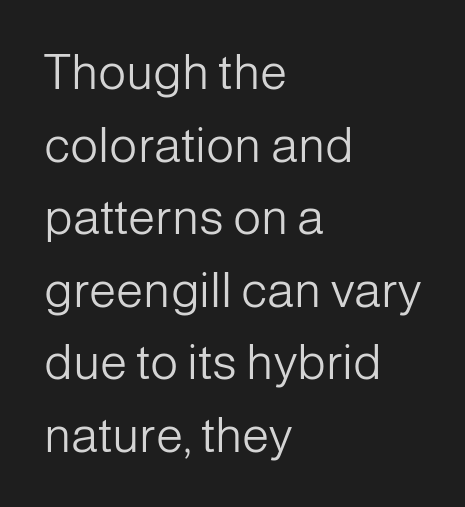
{"serif": "no", "italic": "no", "bold": "no", "weight": "light", "width": "normal", "stroke_contrast": "low", "x_height": "medium", "monospaced": "no", "underline": "no", "align": "left", "line_spacing": "normal", "line_spacing_ratio": 1.48, "letter_spacing": "normal", "letter_spacing_em": 0.0, "glyph_px": 49}
